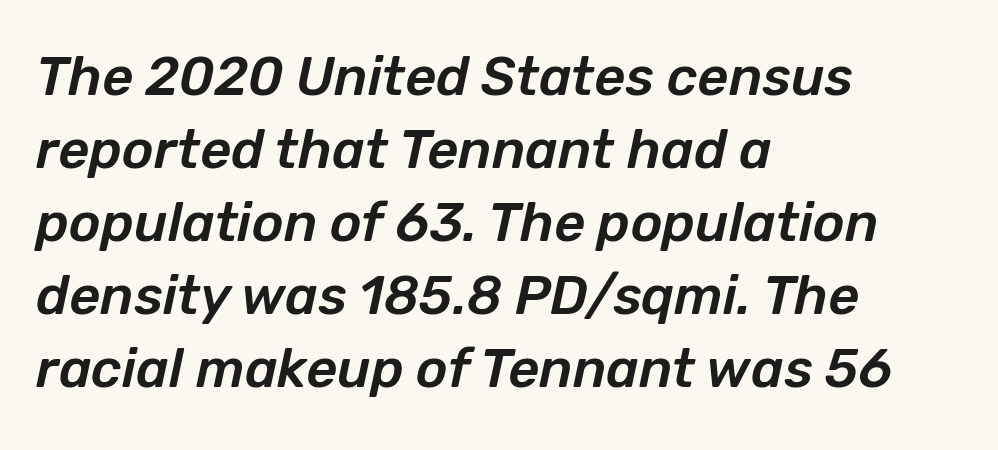
Q: Is the text italic (slanted)? A: Yes, it leans right by about 12 degrees.
Q: Is the text underlined? A: No.
Q: How is the paragraph aligned? A: Left-aligned.
Q: Is the spacing between letters normal or unusually wide? A: Normal.
Q: Is the spacing between lines tight, normal or loose? A: Normal.
Q: Width (condensed, normal, or wide)? A: Normal.
Q: Stroke contrast? A: Low.
Q: x-height? A: Medium.
Q: Monospaced? A: No.
